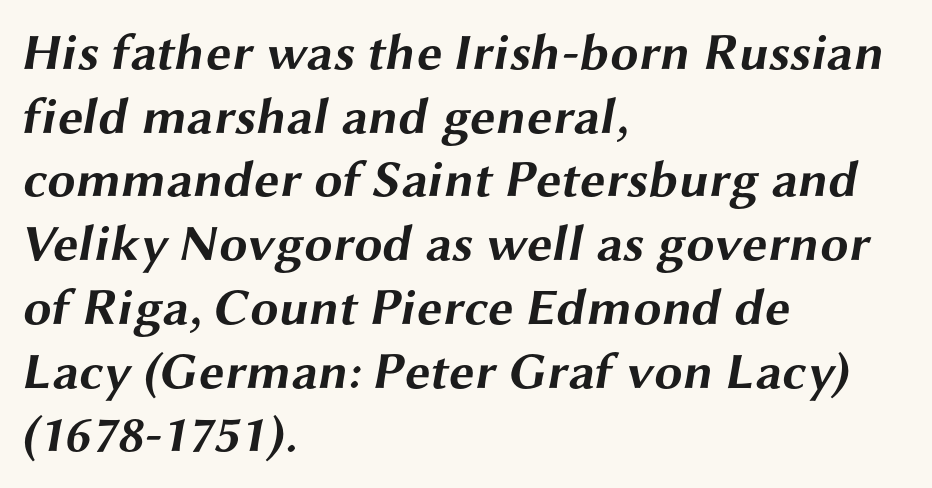
One-word summary of the alignment: left. Stroke terminals: plain, sans-serif. The rendering uses natural spacing where letterforms have individual widths. Nothing unusual about the tracking: characters are spaced as the font intends.
